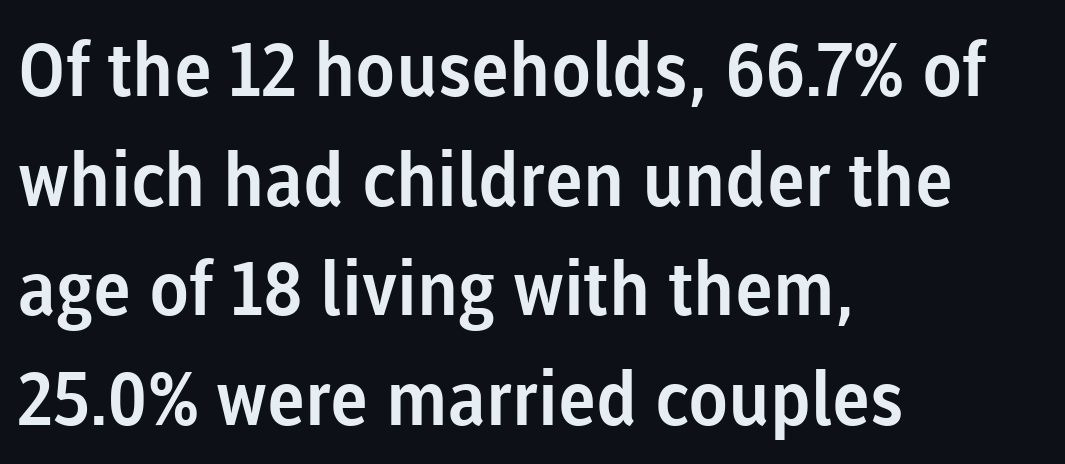
{"serif": "no", "italic": "no", "width": "normal", "stroke_contrast": "low", "x_height": "medium", "monospaced": "no", "underline": "no", "align": "left", "line_spacing": "normal", "line_spacing_ratio": 1.48, "letter_spacing": "normal", "letter_spacing_em": 0.0, "glyph_px": 74}
